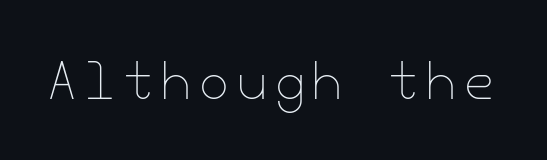
{"italic": "no", "bold": "no", "weight": "thin", "width": "normal", "stroke_contrast": "low", "x_height": "small", "underline": "no", "glyph_px": 48}
